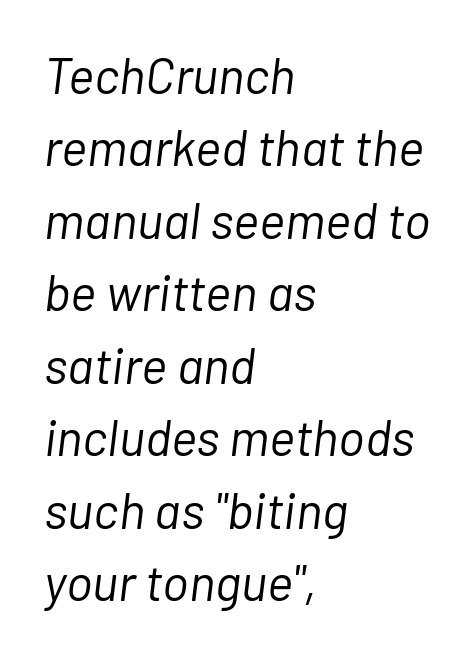
{"italic": "yes", "lean": "right", "slant_degrees": 7, "bold": "no", "weight": "light", "width": "normal", "stroke_contrast": "low", "x_height": "medium", "monospaced": "no", "underline": "no", "align": "left", "line_spacing": "normal", "line_spacing_ratio": 1.45, "letter_spacing": "normal", "letter_spacing_em": 0.0, "glyph_px": 50}
